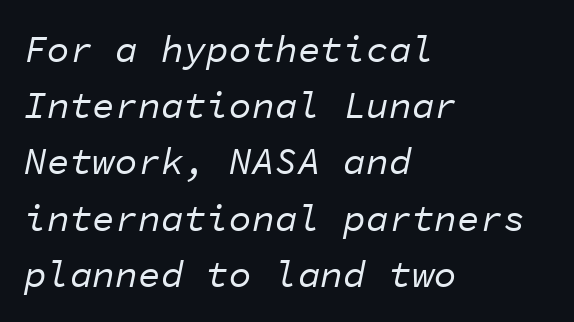
{"italic": "yes", "lean": "right", "slant_degrees": 11, "bold": "no", "weight": "regular", "width": "normal", "stroke_contrast": "low", "x_height": "medium", "monospaced": "yes", "underline": "no", "align": "left", "line_spacing": "normal", "line_spacing_ratio": 1.48, "letter_spacing": "normal", "letter_spacing_em": 0.0, "glyph_px": 38}
